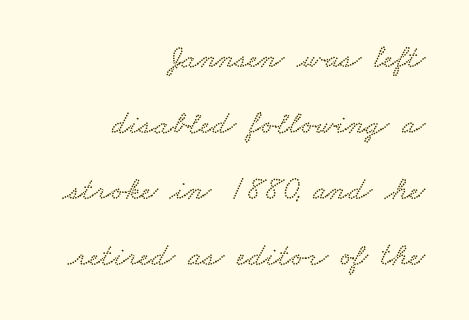
{"width": "wide", "stroke_contrast": "low", "x_height": "small", "monospaced": "no", "underline": "no", "align": "right", "line_spacing": "loose", "line_spacing_ratio": 2.0, "letter_spacing": "normal", "letter_spacing_em": 0.0, "glyph_px": 33}
